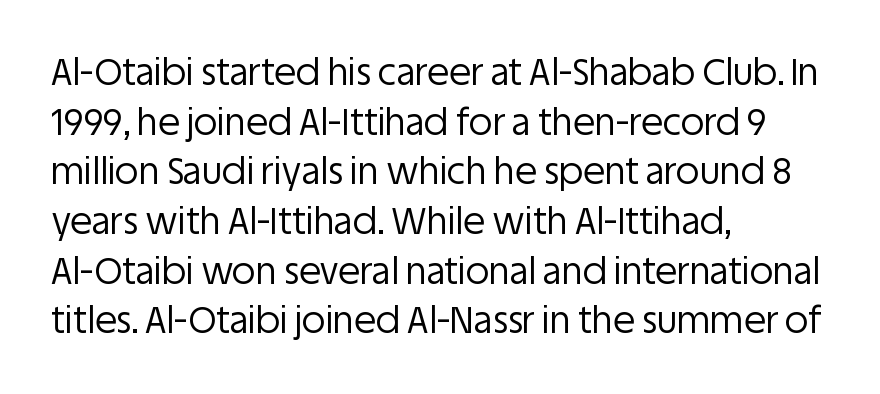
Q: Is the text bold? A: No.
Q: Is the text italic (slanted)? A: No, it is upright.
Q: Is the typeface a serif or a sans-serif typeface? A: Sans-serif.
Q: Is the text underlined? A: No.
Q: How is the paragraph aligned? A: Left-aligned.
Q: Is the spacing between letters normal or unusually wide? A: Normal.
Q: Is the spacing between lines tight, normal or loose? A: Normal.
Q: Width (condensed, normal, or wide)? A: Normal.
Q: Stroke contrast? A: Low.
Q: x-height? A: Large.
Q: Monospaced? A: No.
